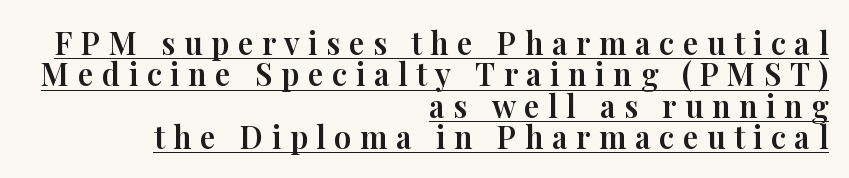
The image shows 31 px serif type, upright; set right-aligned, tight line spacing (1.01x), unusually wide letter spacing (+0.27 em), underlined; high stroke contrast and a medium x-height.
